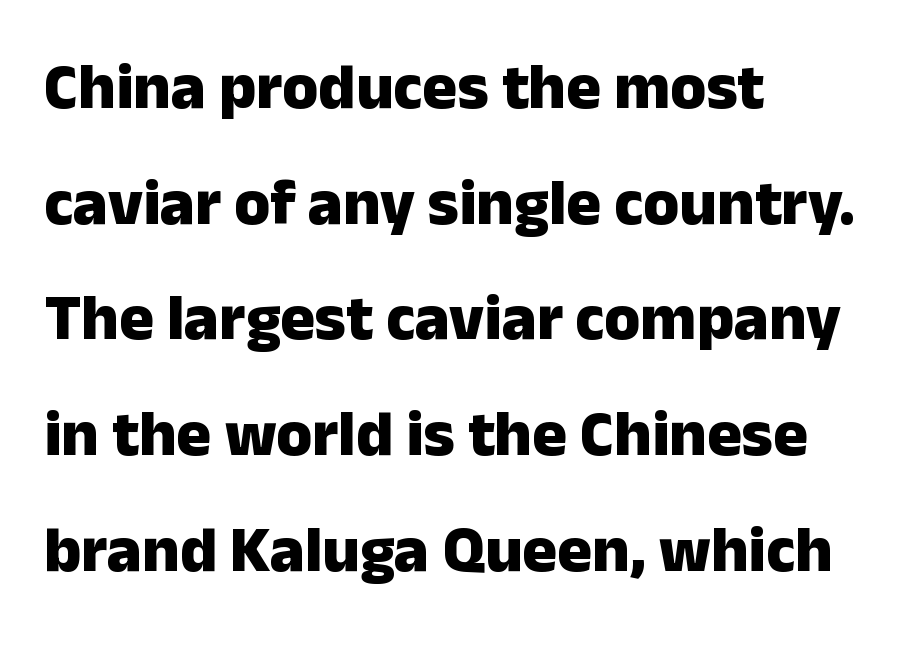
The image shows 65 px heavy sans-serif type, upright; set left-aligned, line spacing 1.78x, normal letter spacing, not underlined; low stroke contrast and a medium x-height.
